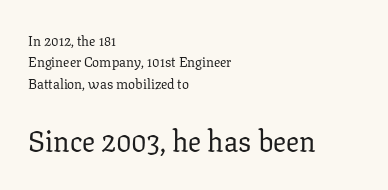
Q: Is the text bold? A: No.
Q: Is the text italic (slanted)? A: No, it is upright.
Q: Is the typeface a serif or a sans-serif typeface? A: Serif.
Q: Is the text underlined? A: No.
Q: How is the paragraph aligned? A: Left-aligned.
Q: Is the spacing between letters normal or unusually wide? A: Normal.
Q: Is the spacing between lines tight, normal or loose? A: Normal.
Q: Which block of text is set in a larger size, the first (top) or the second (bottom)? A: The second (bottom) one.
Q: Width (condensed, normal, or wide)? A: Normal.
Q: Stroke contrast? A: Low.
Q: x-height? A: Medium.
Q: Monospaced? A: No.
